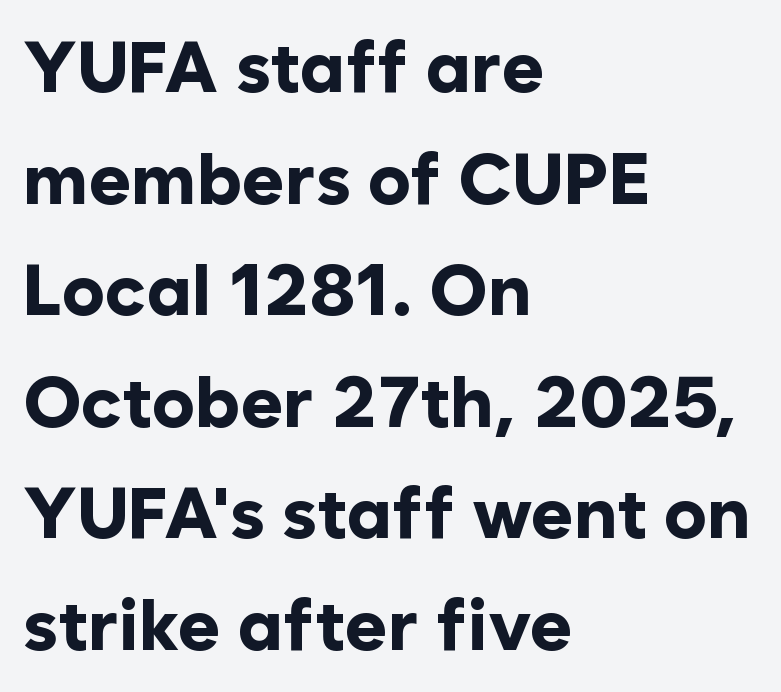
{"serif": "no", "italic": "no", "bold": "yes", "weight": "bold", "width": "normal", "stroke_contrast": "low", "x_height": "medium", "monospaced": "no", "underline": "no", "align": "left", "line_spacing": "normal", "line_spacing_ratio": 1.55, "letter_spacing": "normal", "letter_spacing_em": 0.0, "glyph_px": 72}
